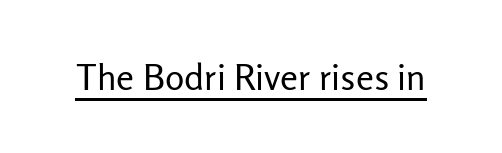
The image shows 36 px regular-weight sans-serif type, upright; set normal letter spacing, underlined; low stroke contrast and a medium x-height.
